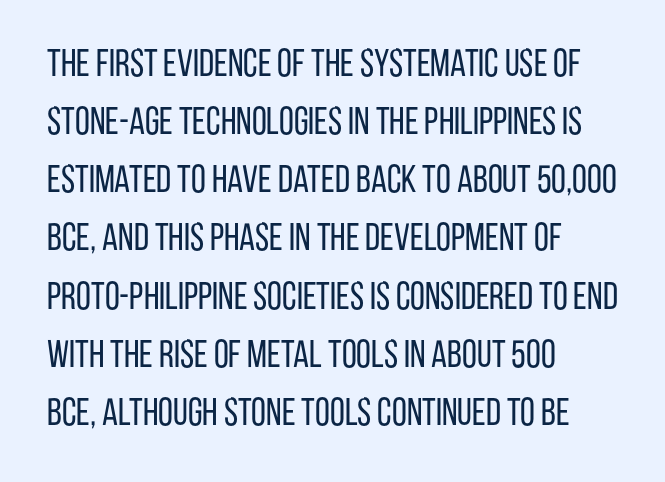
The image shows 38 px regular-weight, condensed sans-serif type, upright; set left-aligned, normal line spacing (1.53x), normal letter spacing, not underlined; low stroke contrast and a large x-height.
